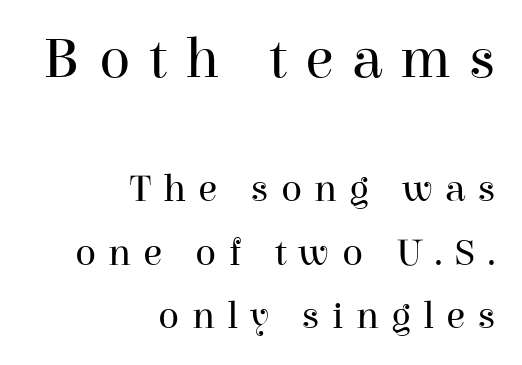
{"serif": "yes", "italic": "no", "bold": "no", "weight": "regular", "width": "normal", "stroke_contrast": "high", "x_height": "medium", "monospaced": "no", "underline": "no", "align": "right", "line_spacing": "normal", "line_spacing_ratio": 1.62, "letter_spacing": "wide", "letter_spacing_em": 0.31, "larger_block": "first", "size_ratio": 1.49, "glyph_px": 58}
